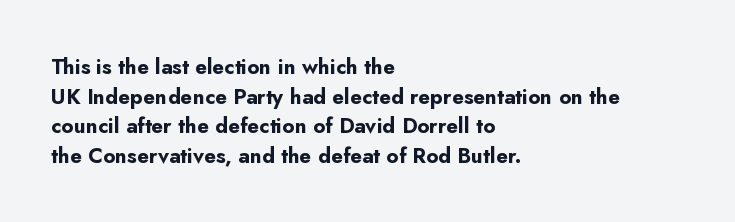
The image shows 21 px bold type, upright; set left-aligned, normal line spacing (1.41x), normal letter spacing, not underlined.
